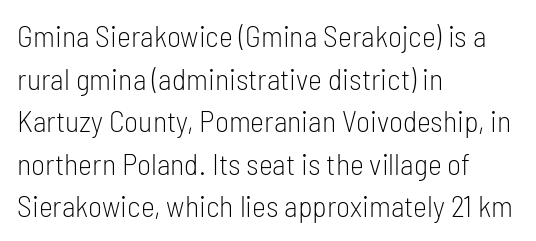
{"serif": "no", "italic": "no", "bold": "no", "weight": "light", "width": "condensed", "stroke_contrast": "low", "x_height": "medium", "monospaced": "no", "underline": "no", "align": "left", "line_spacing": "normal", "line_spacing_ratio": 1.42, "letter_spacing": "normal", "letter_spacing_em": 0.0, "glyph_px": 30}
